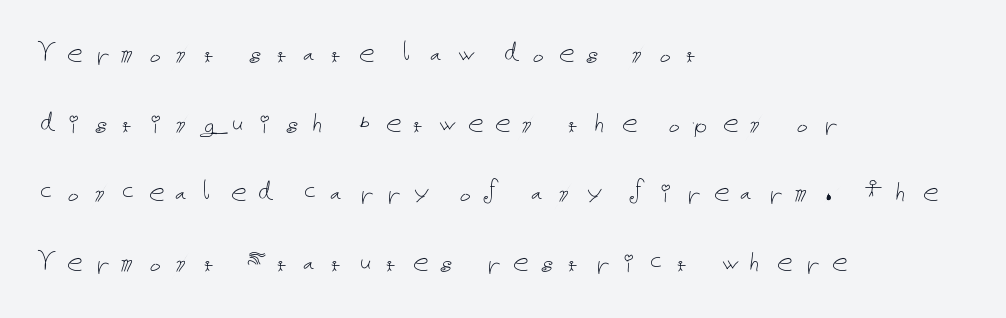
{"italic": "no", "bold": "no", "weight": "thin", "width": "normal", "stroke_contrast": "low", "x_height": "medium", "underline": "no", "align": "left", "line_spacing": "loose", "line_spacing_ratio": 2.25, "letter_spacing": "wide", "letter_spacing_em": 0.32, "glyph_px": 31}
